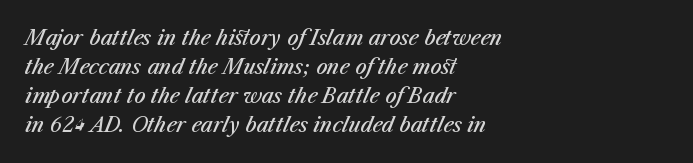
{"italic": "yes", "lean": "right", "slant_degrees": 23, "bold": "semi", "underline": "no", "align": "left", "line_spacing": "normal", "line_spacing_ratio": 1.45, "letter_spacing": "normal", "letter_spacing_em": 0.0, "glyph_px": 20}
